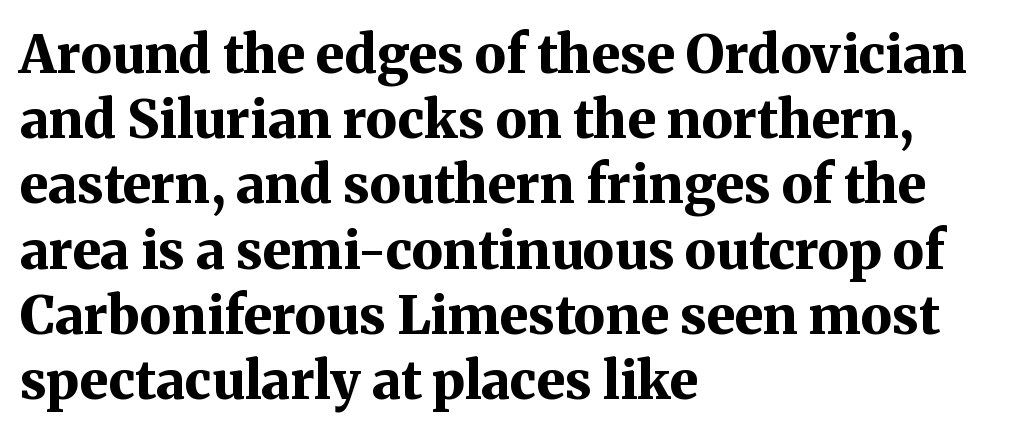
{"serif": "yes", "italic": "no", "bold": "yes", "weight": "bold", "width": "normal", "stroke_contrast": "medium", "x_height": "medium", "monospaced": "no", "underline": "no", "align": "left", "line_spacing_ratio": 1.23, "letter_spacing": "normal", "letter_spacing_em": 0.0, "glyph_px": 53}
